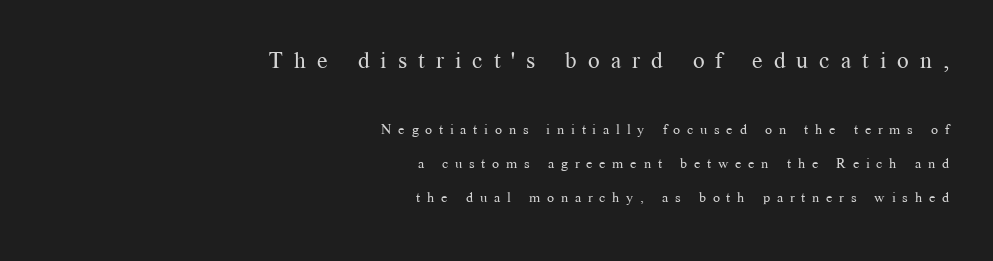
{"italic": "no", "bold": "no", "underline": "no", "align": "right", "line_spacing": "loose", "line_spacing_ratio": 2.44, "letter_spacing": "wide", "letter_spacing_em": 0.48, "larger_block": "first", "size_ratio": 1.64, "glyph_px": 23}
